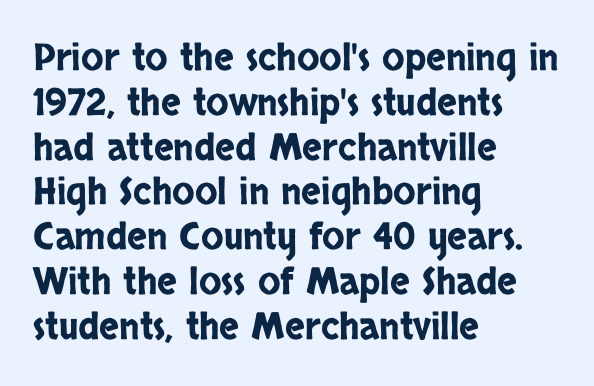
Nothing sits at the stroke ends, so this counts as sans-serif. Compared with a centered layout, this one pins lines to the left instead. These lines are rendered in a variable-pitch font. The baseline area is clear.
